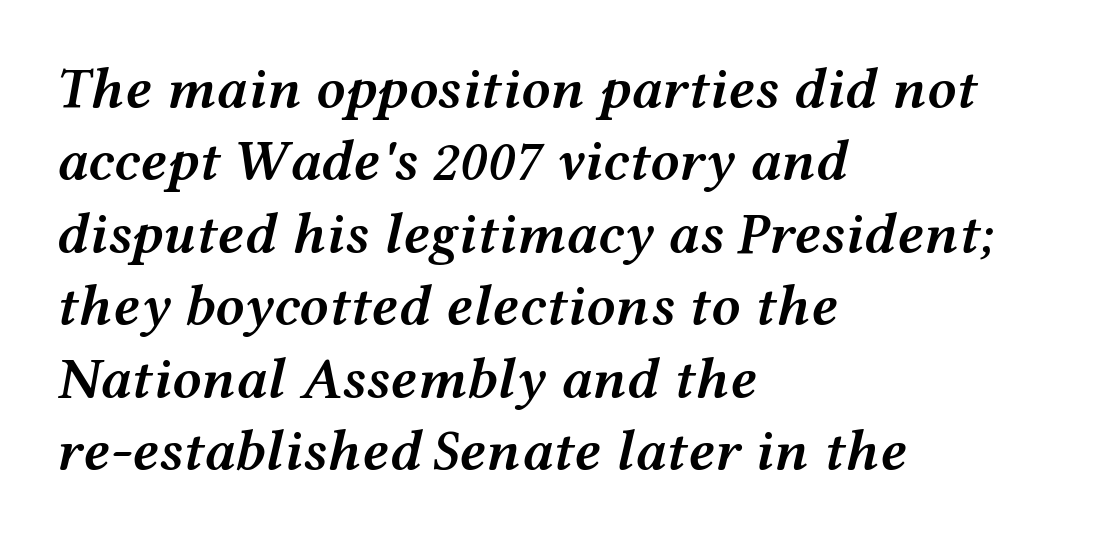
{"italic": "yes", "lean": "right", "slant_degrees": 12, "bold": "semi", "weight": "semibold", "width": "wide", "stroke_contrast": "medium", "x_height": "medium", "monospaced": "no", "underline": "no", "align": "left", "line_spacing": "normal", "line_spacing_ratio": 1.25, "letter_spacing": "normal", "letter_spacing_em": 0.0, "glyph_px": 58}
